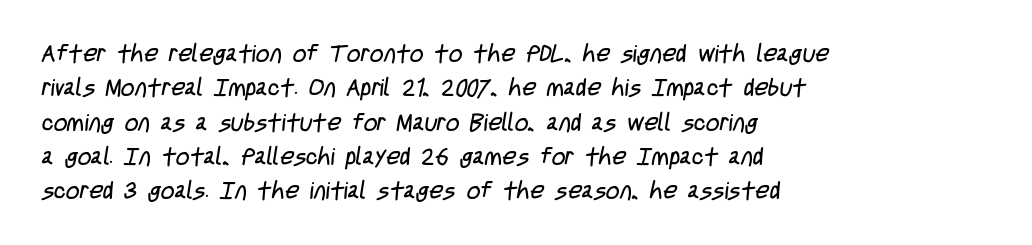
{"bold": "no", "underline": "no", "align": "left", "line_spacing": "normal", "line_spacing_ratio": 1.43, "letter_spacing": "normal", "letter_spacing_em": 0.0, "glyph_px": 24}
